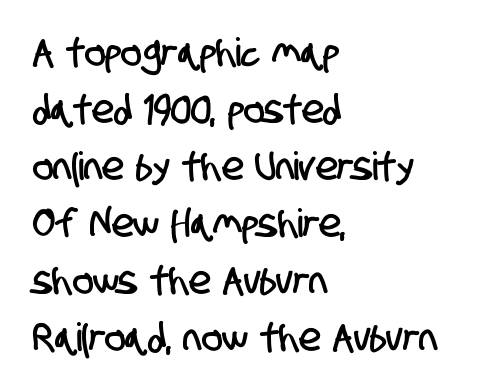
Q: Is the typeface a serif or a sans-serif typeface? A: Sans-serif.
Q: Is the text underlined? A: No.
Q: How is the paragraph aligned? A: Left-aligned.
Q: Is the spacing between letters normal or unusually wide? A: Normal.
Q: Is the spacing between lines tight, normal or loose? A: Normal.
Q: Width (condensed, normal, or wide)? A: Condensed.
Q: Stroke contrast? A: Low.
Q: x-height? A: Large.
Q: Monospaced? A: No.
